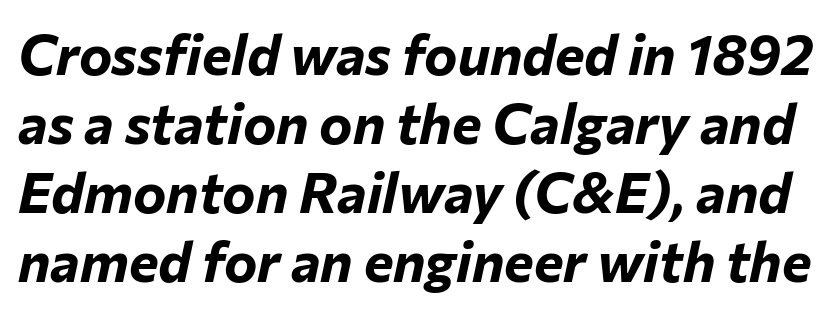
{"italic": "yes", "lean": "right", "slant_degrees": 12, "bold": "yes", "weight": "bold", "width": "normal", "stroke_contrast": "low", "x_height": "medium", "monospaced": "no", "underline": "no", "line_spacing_ratio": 1.23, "letter_spacing": "normal", "letter_spacing_em": 0.0, "glyph_px": 56}
